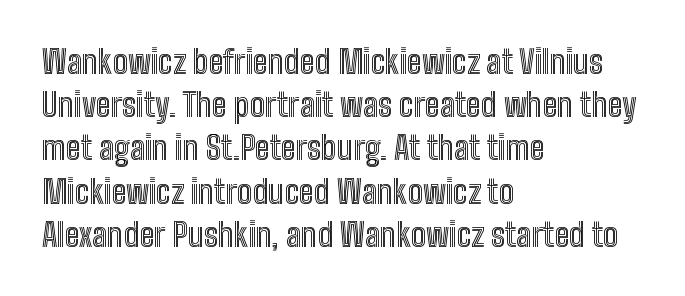
Q: Is the text italic (slanted)? A: No, it is upright.
Q: Is the text underlined? A: No.
Q: How is the paragraph aligned? A: Left-aligned.
Q: Is the spacing between letters normal or unusually wide? A: Normal.
Q: Is the spacing between lines tight, normal or loose? A: Normal.
Q: Width (condensed, normal, or wide)? A: Condensed.
Q: x-height? A: Medium.
Q: Monospaced? A: No.
